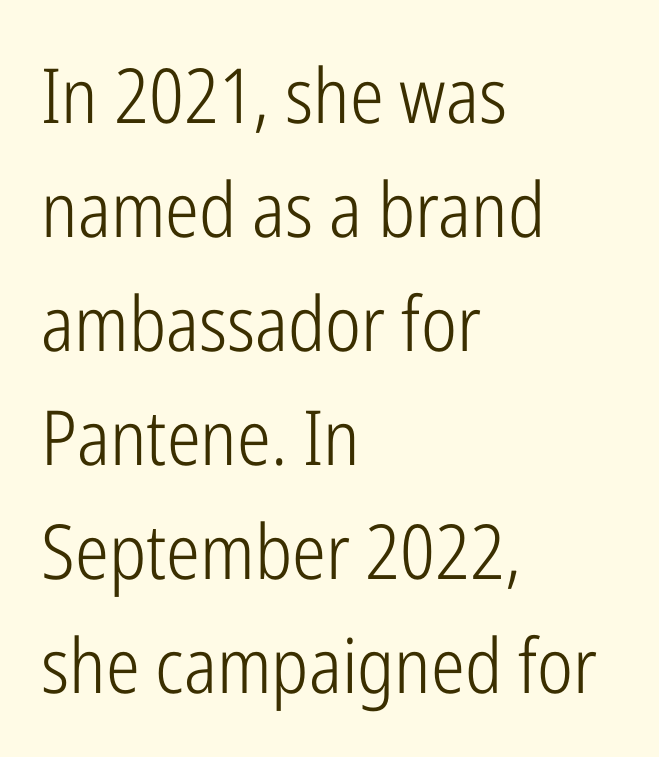
The image shows 76 px light, condensed sans-serif type, upright; set left-aligned, normal line spacing (1.5x), normal letter spacing, not underlined; low stroke contrast and a medium x-height.
